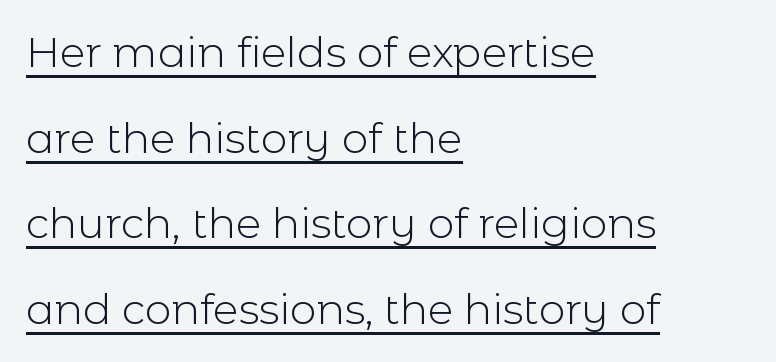
The characters display no serif detailing; their extremities are plain. Layout note: lines flush left. The typesetting does not lean heavy: it is not bold. A typographer would call this underscored text. These lines are rendered in a variable-pitch font.
